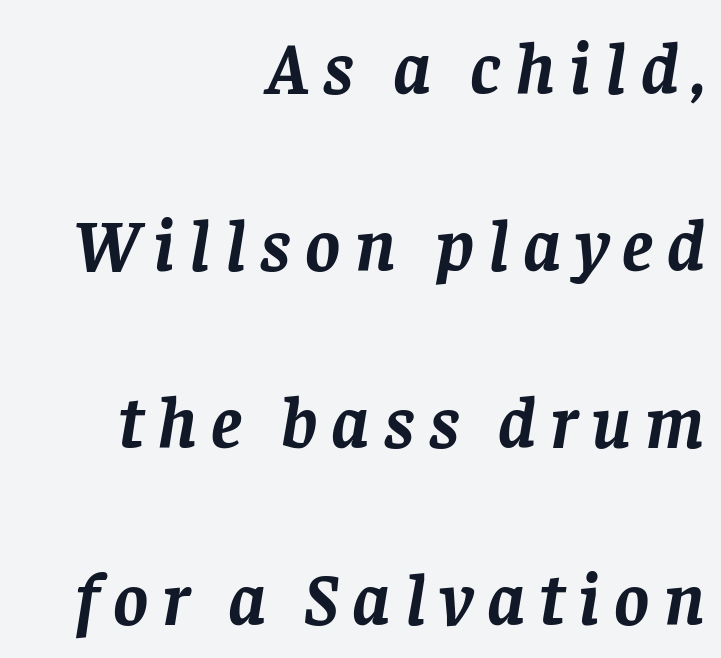
Think of a printed novel: that variable character pitch is what you see here. The characters look thick and weighty, a clear bold. Unlike a clean sans, this face finishes its strokes with serifs. The text block is weighted toward the right margin, trailing off unevenly leftward.
